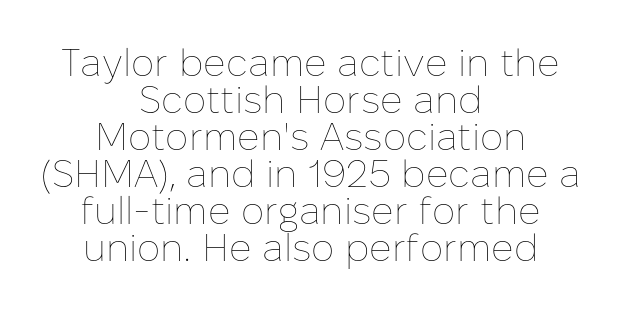
Q: Is the text bold? A: No.
Q: Is the text italic (slanted)? A: No, it is upright.
Q: Is the text underlined? A: No.
Q: How is the paragraph aligned? A: Centered.
Q: Is the spacing between letters normal or unusually wide? A: Normal.
Q: Is the spacing between lines tight, normal or loose? A: Tight.
Q: Width (condensed, normal, or wide)? A: Normal.
Q: Stroke contrast? A: Low.
Q: x-height? A: Medium.
Q: Monospaced? A: No.
